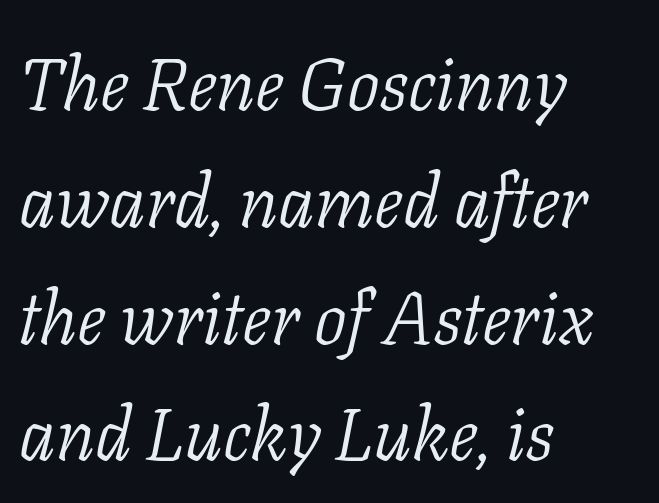
{"serif": "yes", "italic": "yes", "lean": "right", "slant_degrees": 11, "bold": "no", "weight": "light", "width": "normal", "stroke_contrast": "low", "x_height": "medium", "monospaced": "no", "underline": "no", "align": "left", "line_spacing": "normal", "line_spacing_ratio": 1.6, "letter_spacing": "normal", "letter_spacing_em": 0.0, "glyph_px": 73}
